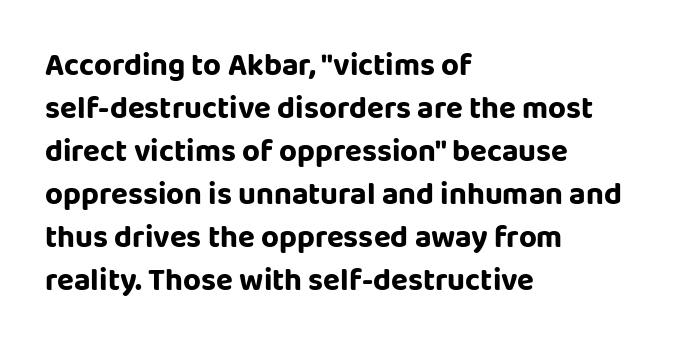
The image shows 31 px sans-serif type, upright; set left-aligned, normal line spacing (1.39x), normal letter spacing, not underlined; low stroke contrast and a large x-height.
